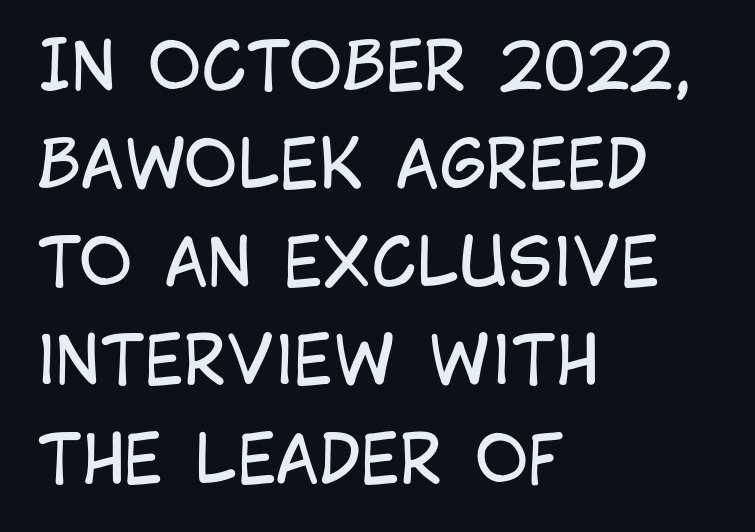
Q: Is the text bold? A: No.
Q: Is the text italic (slanted)? A: No, it is upright.
Q: Is the typeface a serif or a sans-serif typeface? A: Sans-serif.
Q: Is the text underlined? A: No.
Q: How is the paragraph aligned? A: Left-aligned.
Q: Is the spacing between letters normal or unusually wide? A: Normal.
Q: Is the spacing between lines tight, normal or loose? A: Normal.
Q: Width (condensed, normal, or wide)? A: Condensed.
Q: Stroke contrast? A: Low.
Q: x-height? A: Large.
Q: Monospaced? A: No.
